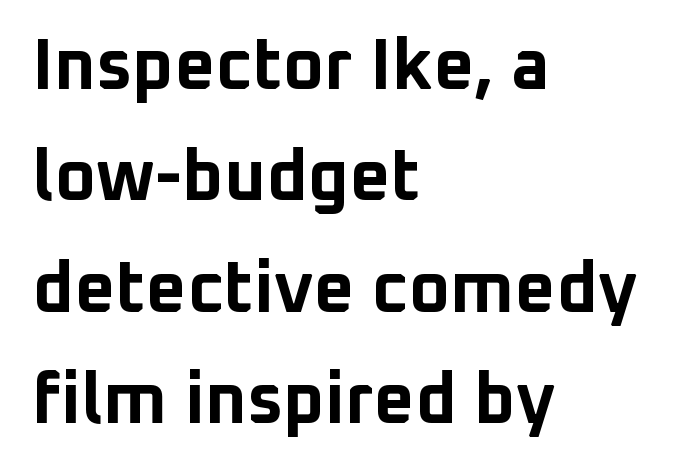
The image shows 71 px bold sans-serif type, upright; set left-aligned, normal line spacing (1.57x), normal letter spacing, not underlined; low stroke contrast and a medium x-height.
